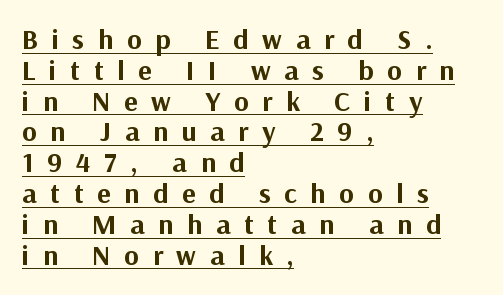
{"serif": "no", "italic": "no", "bold": "yes", "weight": "bold", "width": "normal", "stroke_contrast": "medium", "x_height": "medium", "monospaced": "no", "underline": "yes", "align": "left", "line_spacing": "tight", "line_spacing_ratio": 1.1, "letter_spacing": "wide", "letter_spacing_em": 0.49, "glyph_px": 28}
